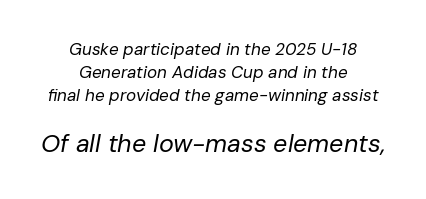
The image shows 25 px text type, italic (leaning right); set centered, normal line spacing (1.36x), normal letter spacing, not underlined; the second (bottom) block is 1.47x larger.
